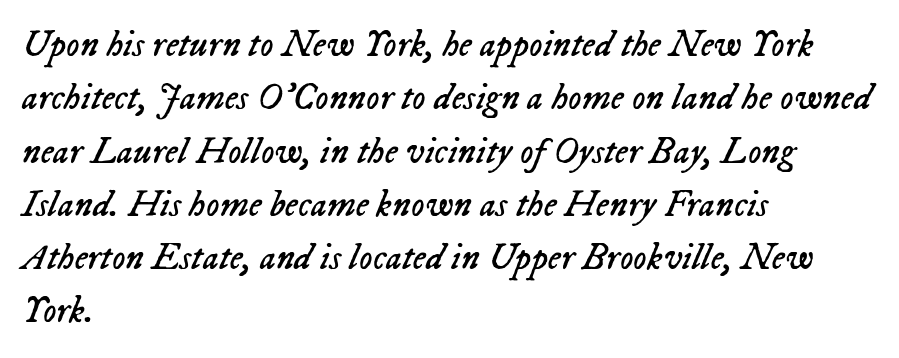
The image shows 37 px regular-weight type, italic (leaning right); set left-aligned, normal line spacing (1.44x), normal letter spacing, not underlined; low stroke contrast and a medium x-height.
